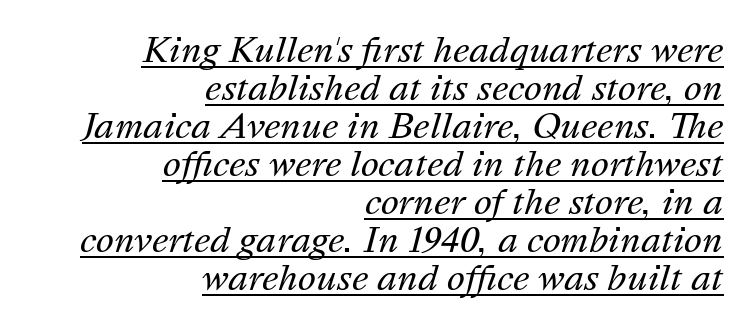
{"italic": "yes", "lean": "right", "slant_degrees": 16, "bold": "no", "weight": "regular", "width": "normal", "stroke_contrast": "medium", "x_height": "medium", "monospaced": "no", "underline": "yes", "align": "right", "line_spacing": "tight", "line_spacing_ratio": 1.12, "letter_spacing": "normal", "letter_spacing_em": 0.0, "glyph_px": 34}
